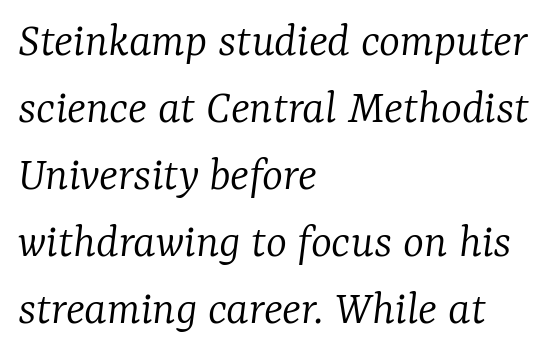
Q: Is the text bold? A: No.
Q: Is the text italic (slanted)? A: Yes, it leans right by about 7 degrees.
Q: Is the typeface a serif or a sans-serif typeface? A: Serif.
Q: Is the text underlined? A: No.
Q: How is the paragraph aligned? A: Left-aligned.
Q: Is the spacing between letters normal or unusually wide? A: Normal.
Q: Is the spacing between lines tight, normal or loose? A: Normal.
Q: Width (condensed, normal, or wide)? A: Normal.
Q: Stroke contrast? A: Low.
Q: x-height? A: Medium.
Q: Monospaced? A: No.
